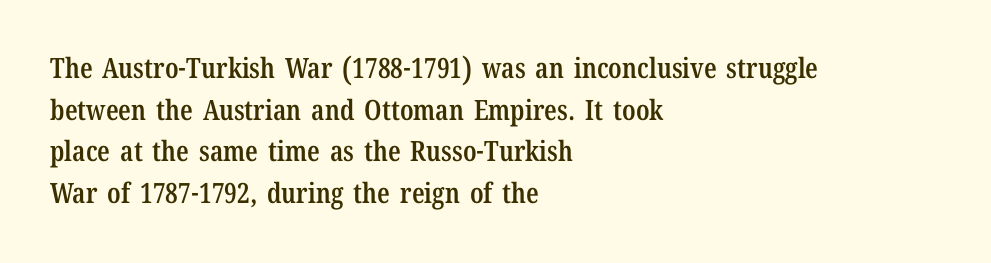
If you drew a ruler down the left edge, every line would touch it. In terms of letterspacing, this is plain default setting. Each glyph is drawn with semibold strokes, heavier than normal yet not fully bold. The specimen omits any rule beneath the text block's lines. Note the varied advance widths — an 'i' is clearly narrower than an 'm'. These lines sit exactly where default settings would place them.
